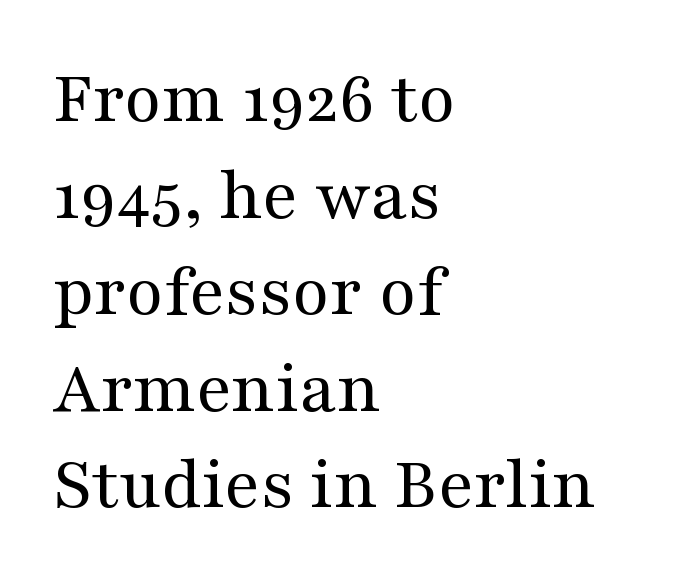
The image shows 76 px regular-weight, wide serif type, upright; set left-aligned, normal line spacing (1.27x), normal letter spacing, not underlined; medium stroke contrast and a medium x-height.
